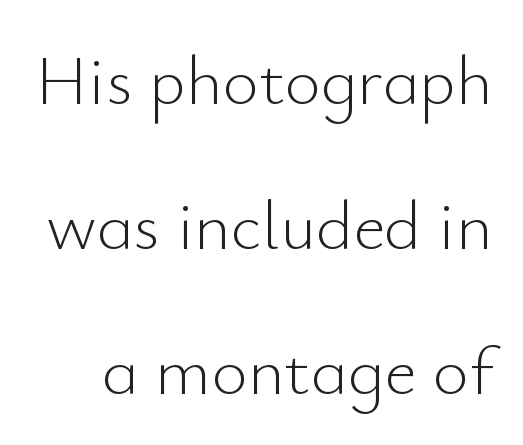
{"serif": "no", "italic": "no", "bold": "no", "weight": "light", "width": "normal", "stroke_contrast": "low", "x_height": "small", "monospaced": "no", "underline": "no", "line_spacing": "loose", "line_spacing_ratio": 2.07, "letter_spacing": "normal", "letter_spacing_em": 0.0, "glyph_px": 70}
